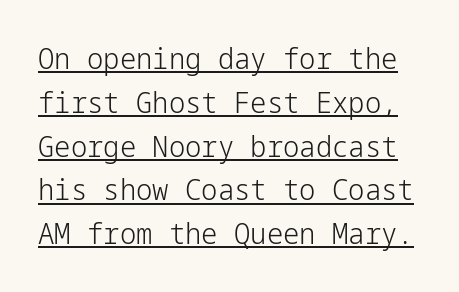
{"serif": "no", "italic": "no", "bold": "no", "weight": "light", "width": "normal", "stroke_contrast": "low", "x_height": "medium", "underline": "yes", "line_spacing": "normal", "line_spacing_ratio": 1.51, "letter_spacing": "normal", "letter_spacing_em": 0.0, "glyph_px": 29}
